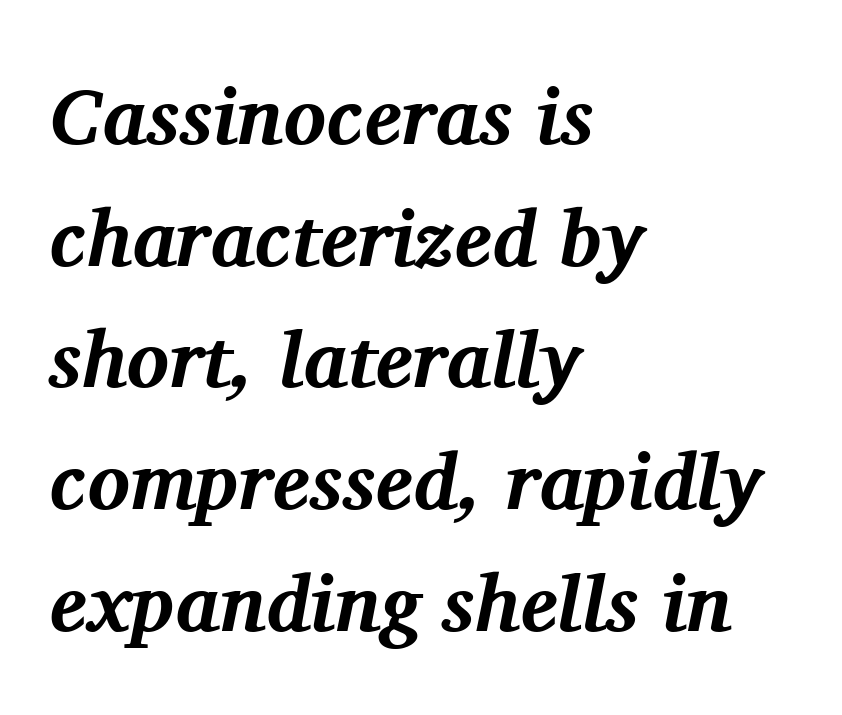
Q: Is the text bold? A: Yes.
Q: Is the text italic (slanted)? A: Yes, it leans right by about 11 degrees.
Q: Is the typeface a serif or a sans-serif typeface? A: Serif.
Q: Is the text underlined? A: No.
Q: How is the paragraph aligned? A: Left-aligned.
Q: Is the spacing between letters normal or unusually wide? A: Normal.
Q: Is the spacing between lines tight, normal or loose? A: Normal.
Q: Width (condensed, normal, or wide)? A: Normal.
Q: Stroke contrast? A: Medium.
Q: x-height? A: Medium.
Q: Monospaced? A: No.
